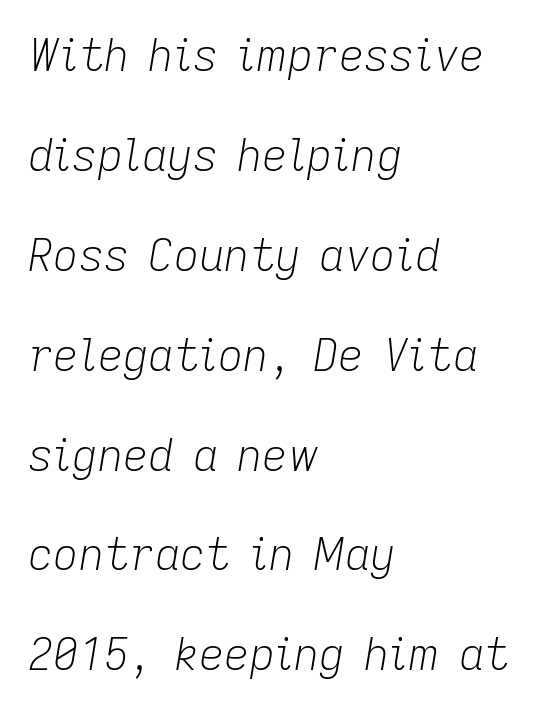
Q: Is the text bold? A: No.
Q: Is the text italic (slanted)? A: Yes, it leans right by about 9 degrees.
Q: Is the text underlined? A: No.
Q: How is the paragraph aligned? A: Left-aligned.
Q: Is the spacing between letters normal or unusually wide? A: Normal.
Q: Is the spacing between lines tight, normal or loose? A: Loose.
Q: Width (condensed, normal, or wide)? A: Normal.
Q: Stroke contrast? A: Low.
Q: x-height? A: Medium.
Q: Monospaced? A: No.
